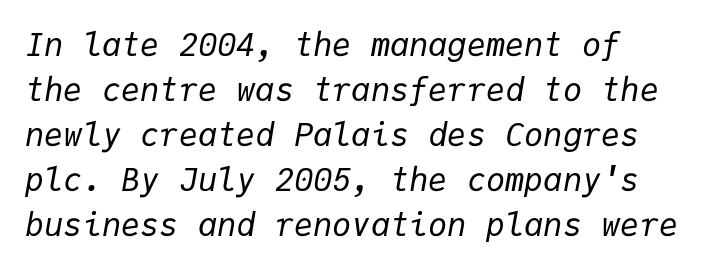
The image shows 32 px regular-weight type, italic (leaning right), monospaced; set normal line spacing (1.41x), normal letter spacing, not underlined; low stroke contrast and a medium x-height.
